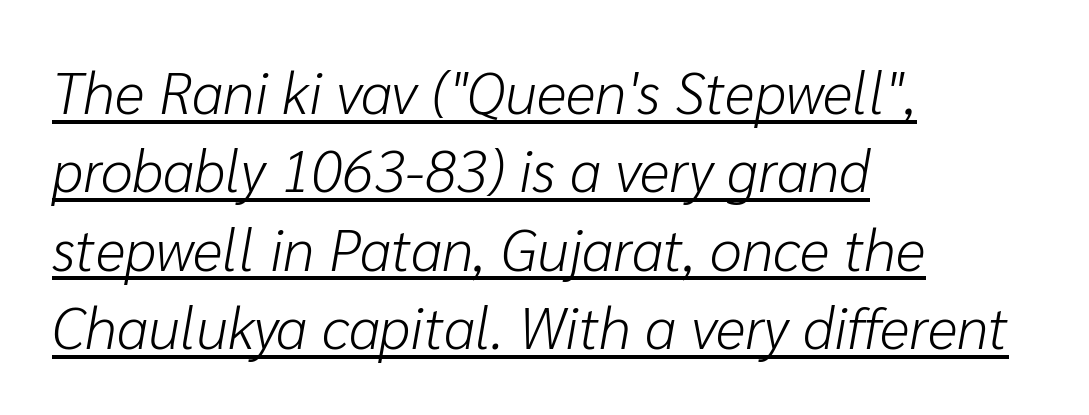
Looks like someone drew a line under every word here. No extra ink here — the face is not bold. Each word holds together tightly as a unit, with standard inter-letter gaps. The font's italic variant was chosen for this text. Horizontal alignment here is leftward, the default for most running prose.
